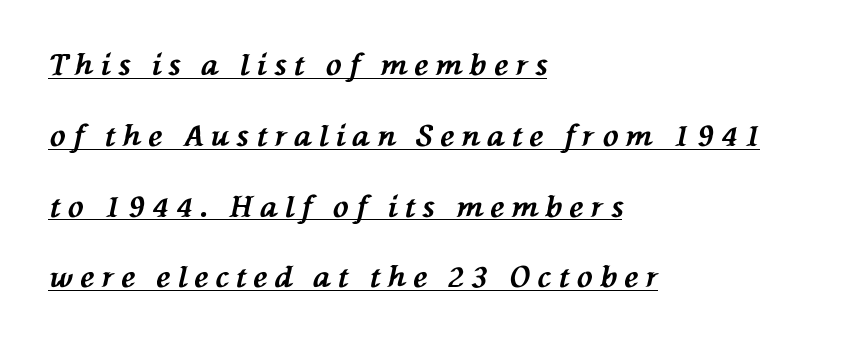
{"italic": "yes", "lean": "left", "slant_degrees": 76, "bold": "yes", "weight": "bold", "width": "normal", "stroke_contrast": "medium", "x_height": "medium", "monospaced": "no", "underline": "yes", "align": "left", "line_spacing": "loose", "line_spacing_ratio": 2.44, "letter_spacing": "wide", "letter_spacing_em": 0.26, "glyph_px": 29}
